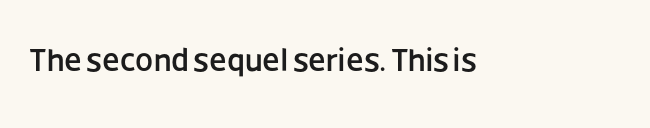
Letter spacing: default. A roman cut, with each character standing at attention. The gap between lines stays unmarked. The letters carry no serifs — their stems end cleanly without finishing strokes. Spacing verdict: proportional, widths tailored to each character.
